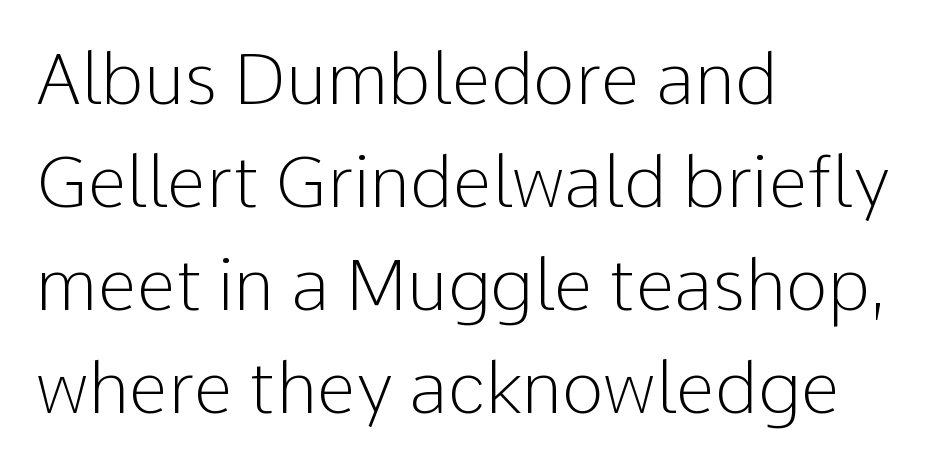
{"serif": "no", "italic": "no", "bold": "no", "weight": "light", "width": "normal", "stroke_contrast": "low", "x_height": "medium", "monospaced": "no", "underline": "no", "align": "left", "line_spacing": "normal", "line_spacing_ratio": 1.45, "letter_spacing": "normal", "letter_spacing_em": 0.0, "glyph_px": 71}
